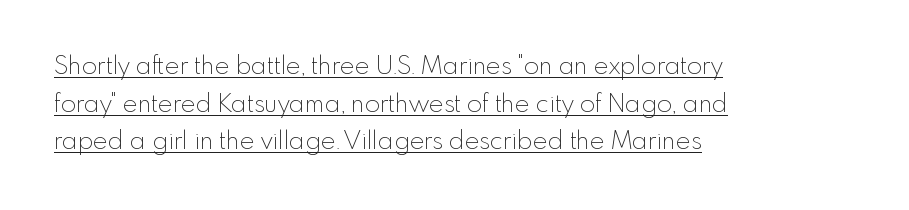
The image shows 25 px text type, upright; set left-aligned, normal line spacing (1.51x), normal letter spacing, underlined.
